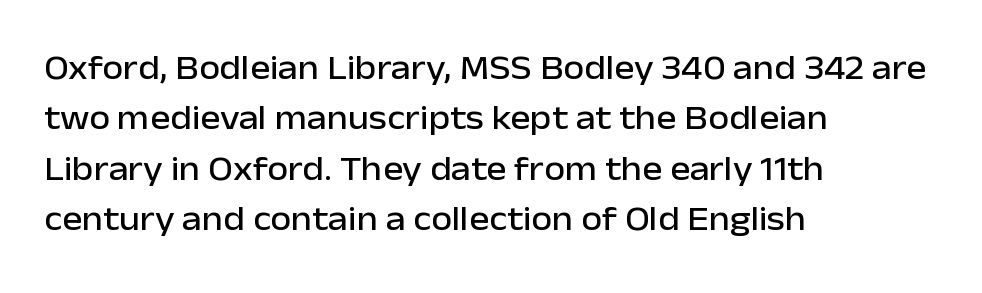
{"serif": "no", "italic": "no", "width": "normal", "stroke_contrast": "low", "x_height": "medium", "monospaced": "no", "underline": "no", "align": "left", "line_spacing": "normal", "line_spacing_ratio": 1.48, "letter_spacing": "normal", "letter_spacing_em": 0.0, "glyph_px": 34}
